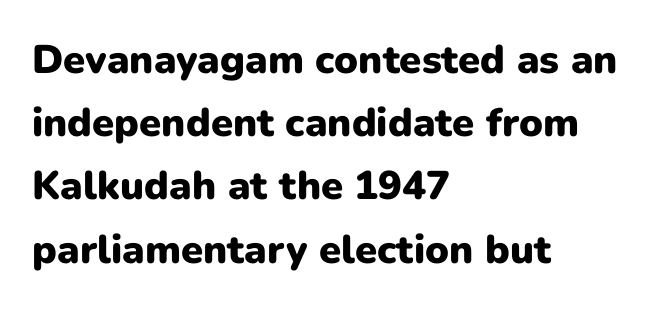
The image shows 40 px heavy sans-serif type, upright; set left-aligned, normal line spacing (1.58x), normal letter spacing, not underlined; low stroke contrast and a medium x-height.
